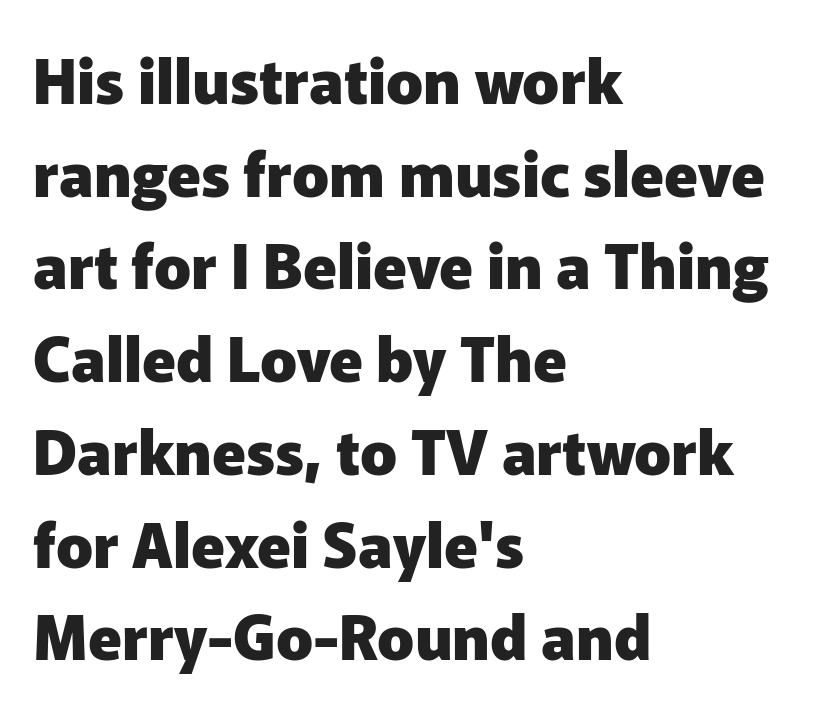
The image shows 61 px heavy sans-serif type, upright; set left-aligned, normal line spacing (1.52x), normal letter spacing, not underlined; low stroke contrast and a medium x-height.
